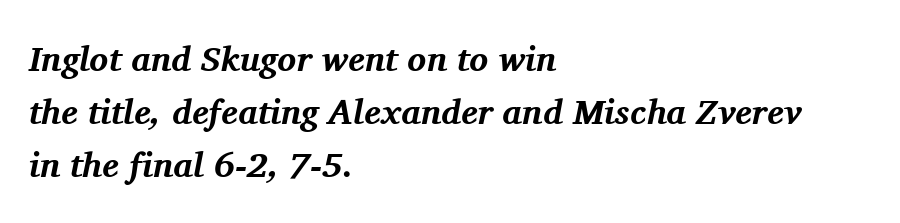
The image shows 35 px bold serif type, italic (leaning right); set left-aligned, normal line spacing (1.52x), normal letter spacing, not underlined; medium stroke contrast and a medium x-height.
